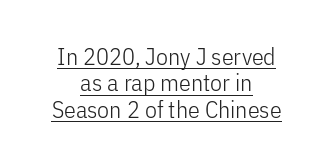
The lettering stays uniformly vertical, giving the passage a roman look. The passage shown is underscored from start to finish. Which margin do the lines hug? Neither — every line sits in the middle. Weight: regular or lighter.
